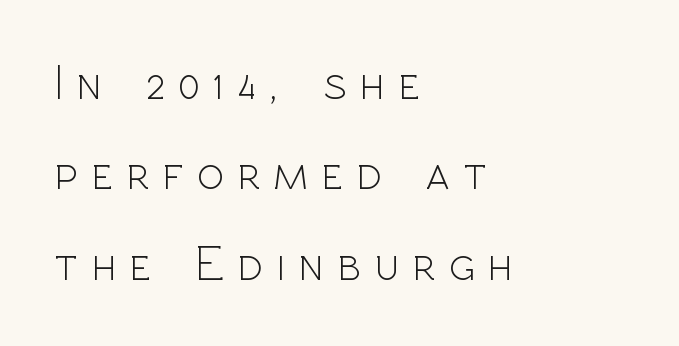
Q: Is the text bold? A: No.
Q: Is the text italic (slanted)? A: No, it is upright.
Q: Is the typeface a serif or a sans-serif typeface? A: Sans-serif.
Q: Is the text underlined? A: No.
Q: How is the paragraph aligned? A: Left-aligned.
Q: Is the spacing between letters normal or unusually wide? A: Unusually wide.
Q: Width (condensed, normal, or wide)? A: Normal.
Q: x-height? A: Medium.
Q: Monospaced? A: No.
